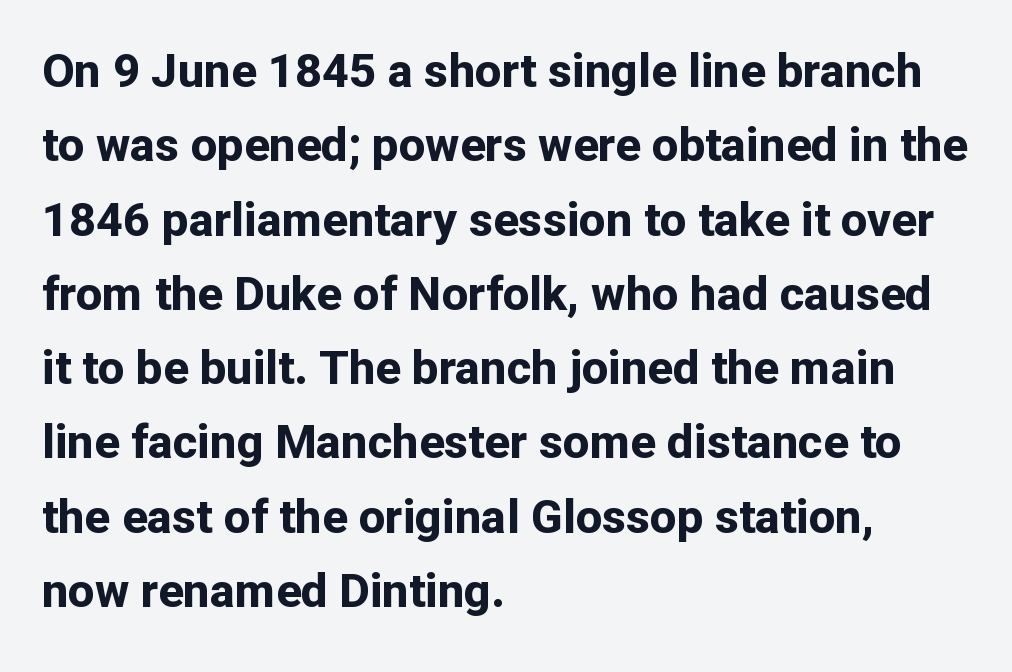
The image shows 47 px bold sans-serif type, upright; set left-aligned, normal line spacing (1.58x), normal letter spacing, not underlined; low stroke contrast and a medium x-height.
